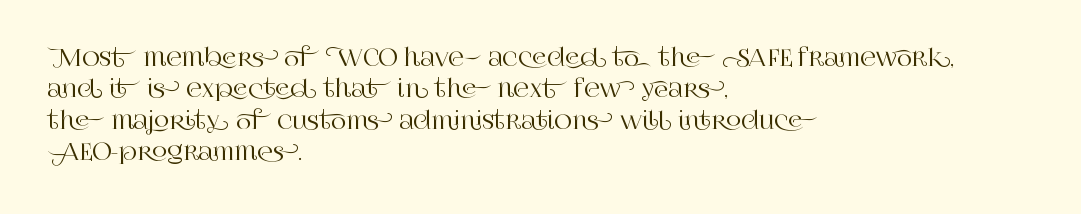
{"italic": "no", "underline": "no", "align": "left", "line_spacing": "normal", "line_spacing_ratio": 1.31, "letter_spacing": "normal", "letter_spacing_em": 0.0, "glyph_px": 24}
